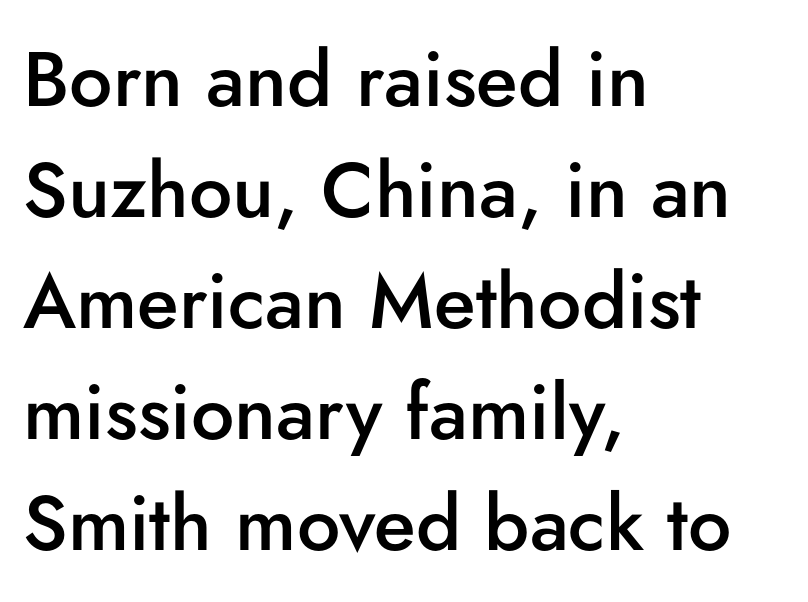
{"serif": "no", "italic": "no", "bold": "semi", "weight": "semibold", "width": "normal", "stroke_contrast": "low", "x_height": "small", "monospaced": "no", "underline": "no", "align": "left", "line_spacing": "normal", "line_spacing_ratio": 1.44, "letter_spacing": "normal", "letter_spacing_em": 0.0, "glyph_px": 77}
